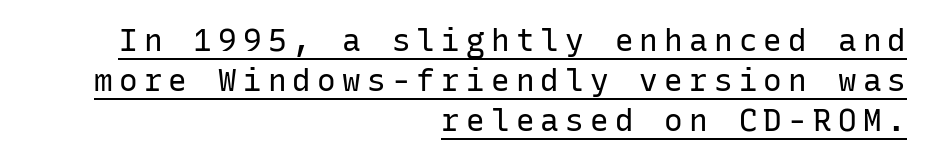
This sample uses expanded letter spacing, leaving extra air between glyphs. On a weight scale, this lands at 450 or below. Look at the bottom of the vertical strokes: they stop flat, with no serifs. A normal amount of white space separates one row of letters from the next. One-word summary of the alignment: right. The specimen reads as upright at a glance.
